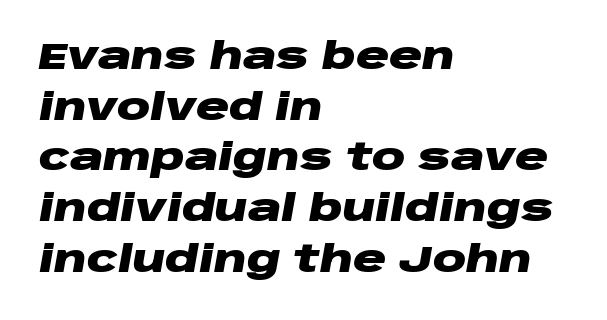
{"italic": "yes", "lean": "right", "slant_degrees": 10, "bold": "yes", "weight": "heavy", "width": "wide", "stroke_contrast": "low", "x_height": "large", "monospaced": "no", "underline": "no", "align": "left", "line_spacing": "normal", "line_spacing_ratio": 1.37, "letter_spacing": "normal", "letter_spacing_em": 0.0, "glyph_px": 37}
